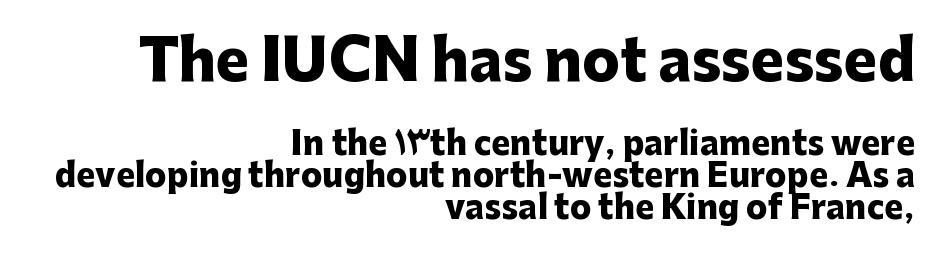
The gaps between neighbouring characters are ordinary and unremarkable. The passage is arranged like a letterhead date or caption credit — flush right. Italic? Not at all — the glyphs are vertical. The earlier block is typeset at a bigger size than the later block.
